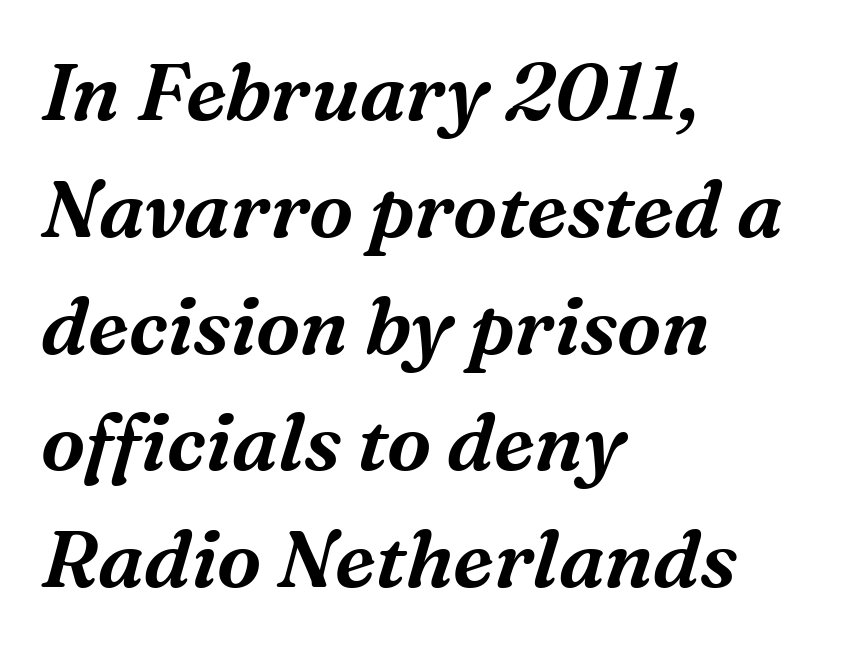
The image shows 80 px serif type, italic (leaning right); set left-aligned, normal line spacing (1.46x), normal letter spacing, not underlined; medium stroke contrast and a medium x-height.
